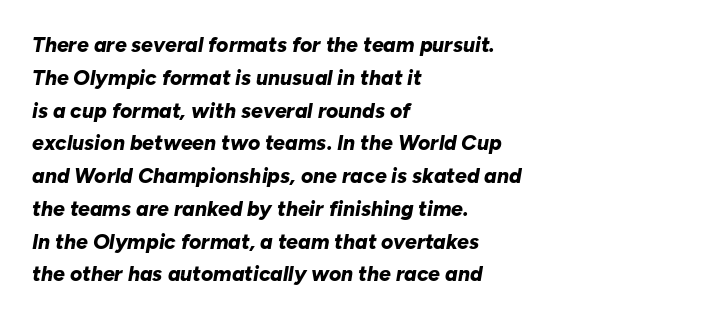
Characters are canted at an angle relative to the baseline's perpendicular. Caption: bold face, heavy strokes. Just letters on the line, the space beneath them empty. Each new line begins a customary step beneath the previous one. Line starts are locked; line ends wander. These lines keep a tight, regular rhythm from letter to letter.
